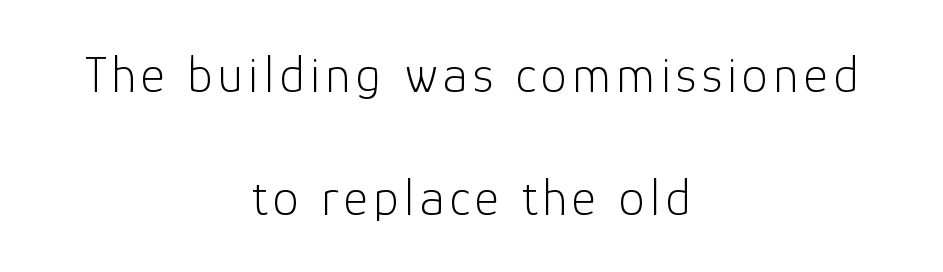
Font category for this specimen: sans-serif. Neither beginnings nor endings align; midpoints do. The designer dialed line spacing up above the default. Looks like regular typesetting: each glyph gets only the width it needs.
